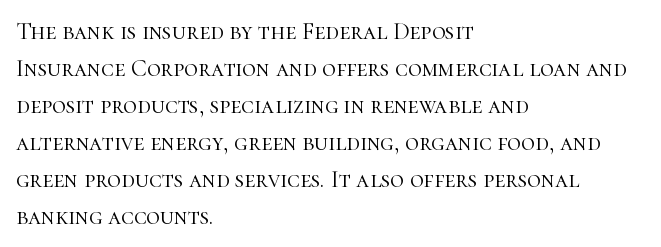
Vertical strokes here are truly vertical. Every row of glyphs begins at an identical x-position on the left. Between one letter and the next there's only the usual sliver of space. Only glyphs here, with clear space below each row.
